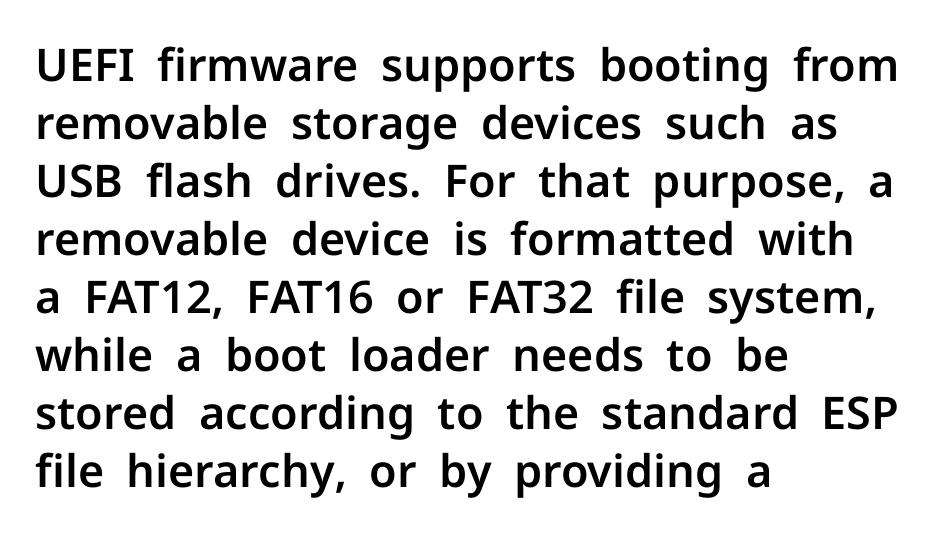
The image shows 45 px sans-serif type, upright; set left-aligned, normal line spacing (1.29x), normal letter spacing, not underlined; low stroke contrast and a medium x-height.
